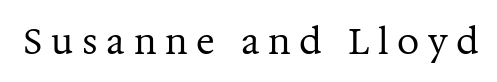
Q: Is the text bold? A: No.
Q: Is the text italic (slanted)? A: No, it is upright.
Q: Is the typeface a serif or a sans-serif typeface? A: Serif.
Q: Is the text underlined? A: No.
Q: Is the spacing between letters normal or unusually wide? A: Unusually wide.
Q: Width (condensed, normal, or wide)? A: Normal.
Q: Stroke contrast? A: Medium.
Q: x-height? A: Medium.
Q: Monospaced? A: No.
